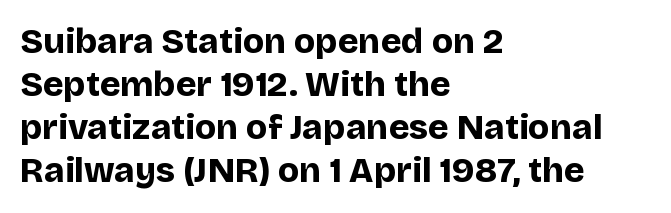
This rendering features lettering with no underline. Observe the absence of serifs on each vertical stroke in this sample. This sample is left-justified, so line endings fall wherever the words run out. The passage shown is typed in a proportional face where columns would drift. Characters remain perfectly vertical along every line. There is no visible air inserted between adjacent glyphs.
